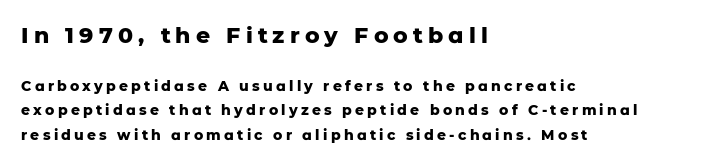
Typographic density is high because the face is bold. Style check: upright. Horizontal alignment here is leftward, the default for most running prose. Glyph-to-glyph distance is far greater than everyday printed text.
